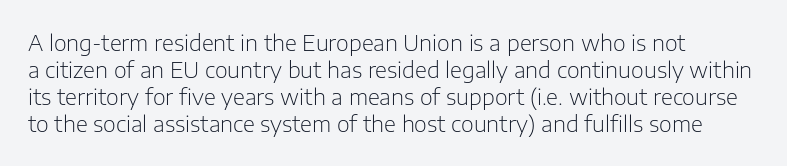
Beneath every word, the page is bare. The lettering holds an erect, upright posture throughout. Caption: face not bold, strokes unweighted. The gaps between neighbouring characters are ordinary and unremarkable.
